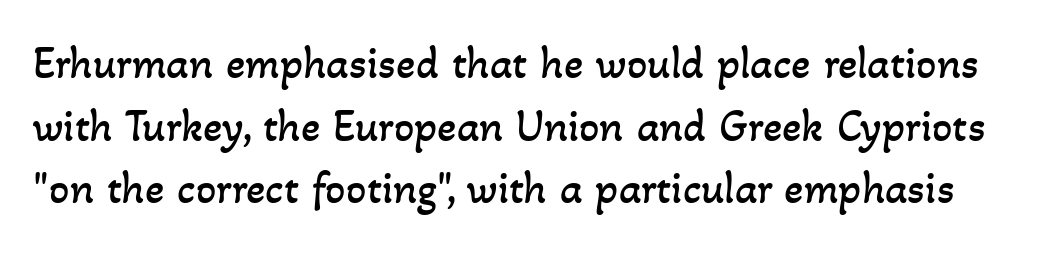
The letters sit at their default tracking, neither squeezed nor spread. The passage shown is not underscored anywhere. Stems here are at most as thick as an everyday book face. Leading matches the norm, producing a regular column. Is this a fixed-width face? No — the glyphs have proportional, varying widths.
